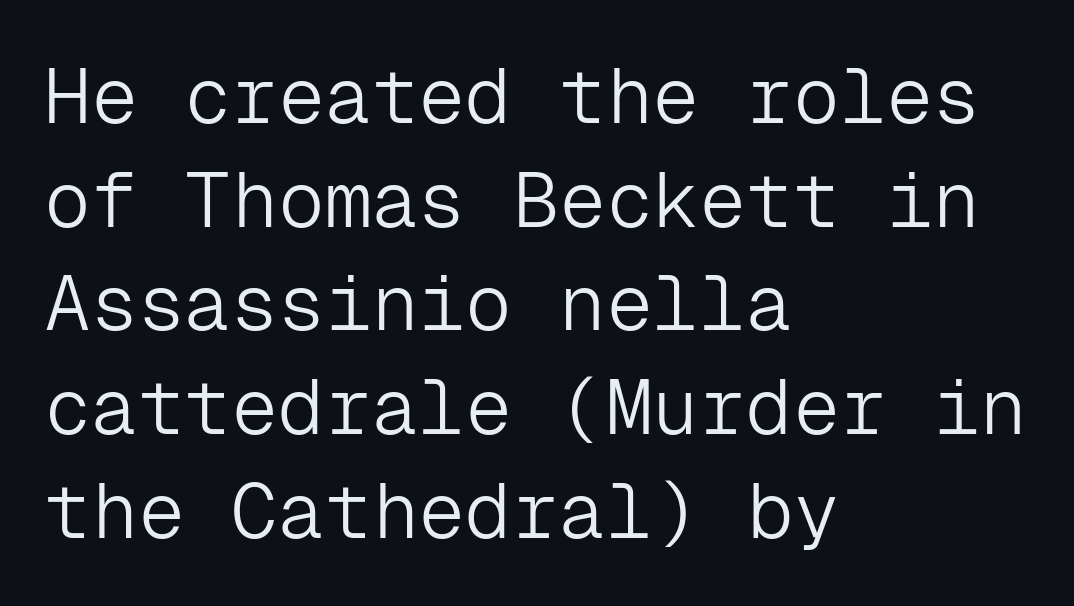
The image shows 78 px light sans-serif type, upright, monospaced; set left-aligned, normal line spacing (1.33x), normal letter spacing, not underlined; low stroke contrast and a medium x-height.
